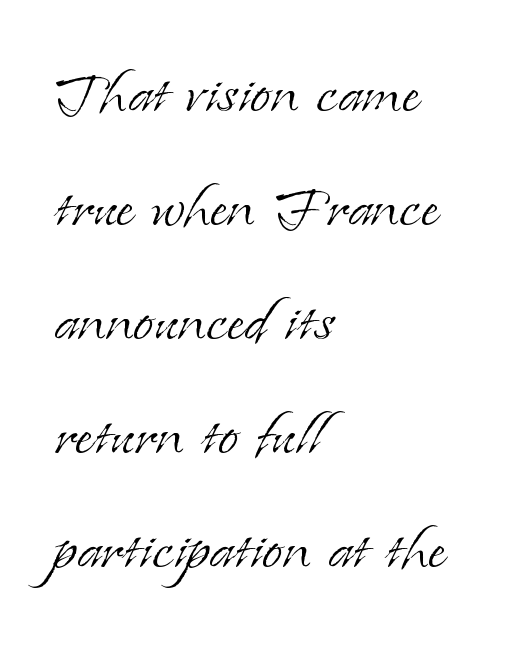
{"serif": "yes", "bold": "no", "weight": "light", "width": "normal", "stroke_contrast": "low", "x_height": "small", "monospaced": "no", "underline": "no", "align": "left", "line_spacing": "normal", "line_spacing_ratio": 1.52, "letter_spacing": "normal", "letter_spacing_em": 0.0, "glyph_px": 75}
